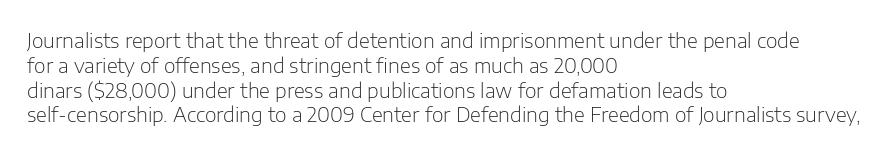
Each stroke keeps to a modest, everyday thickness or less. The type is set solid horizontally, with unmodified tracking. Italic: no, the glyphs are upright roman. In CSS terms this would be text-align: left.
